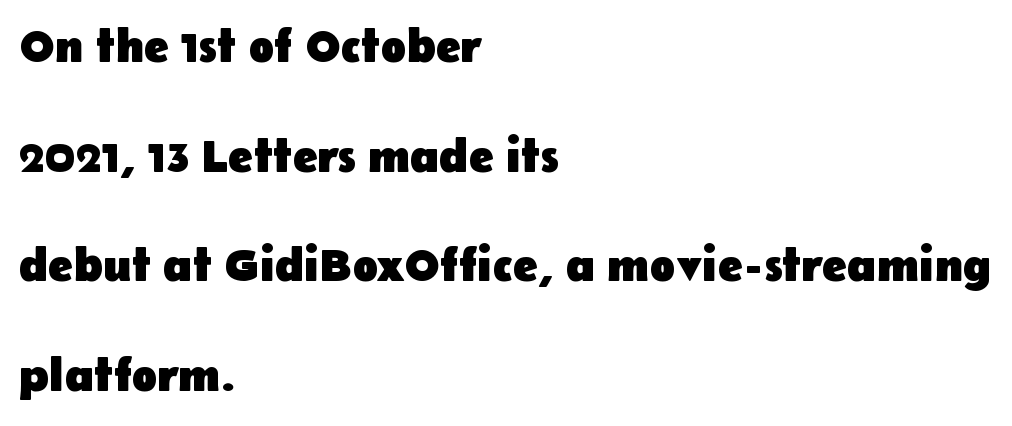
Descenders hang freely into open space. Each letter keeps its own natural width here, so spacing adapts to shape. Rendered with straight, roman letterforms. The rendering shows plain stroke endings on the letterforms — a sans-serif design. All the whitespace from short lines collects on the right. Successive baselines arrive slowly, with a big drop between each.
